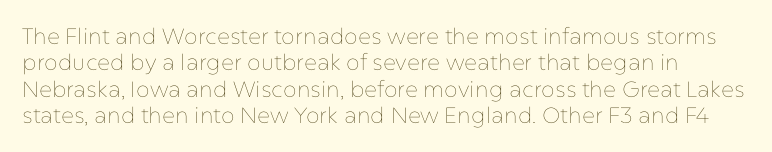
{"italic": "no", "bold": "no", "underline": "no", "line_spacing_ratio": 1.2, "letter_spacing": "normal", "letter_spacing_em": 0.0, "glyph_px": 22}
